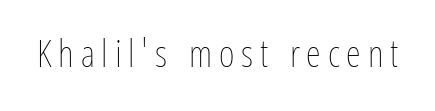
Q: Is the text bold? A: No.
Q: Is the text italic (slanted)? A: No, it is upright.
Q: Is the text underlined? A: No.
Q: Width (condensed, normal, or wide)? A: Condensed.
Q: Stroke contrast? A: Low.
Q: x-height? A: Medium.
Q: Monospaced? A: No.
